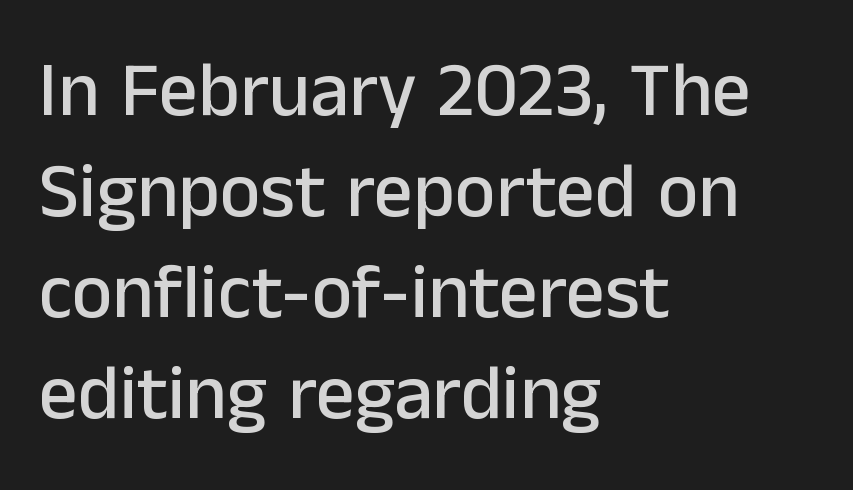
The image shows 77 px sans-serif type, upright; set left-aligned, normal line spacing (1.31x), normal letter spacing, not underlined; low stroke contrast and a medium x-height.
